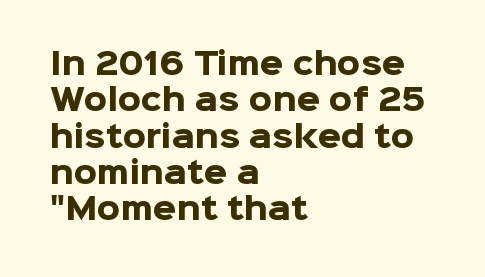
Q: Is the text bold? A: Yes.
Q: Is the text italic (slanted)? A: No, it is upright.
Q: Is the typeface a serif or a sans-serif typeface? A: Sans-serif.
Q: Is the text underlined? A: No.
Q: How is the paragraph aligned? A: Left-aligned.
Q: Is the spacing between letters normal or unusually wide? A: Normal.
Q: Width (condensed, normal, or wide)? A: Normal.
Q: Stroke contrast? A: Low.
Q: x-height? A: Medium.
Q: Monospaced? A: No.
